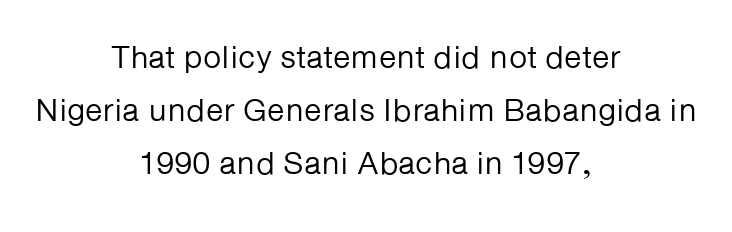
The block of text has a typical density, with ordinary space between rows. Weight: not bold — regular or lighter. Typographically, this falls in the sans-serif category. Spacing between characters is what you'd get straight out of the box. Is the block centered? Yes — each line is placed symmetrically about the middle. The passage shown is typed in a proportional face where columns would drift.
